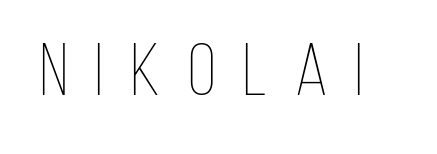
{"italic": "no", "bold": "no", "weight": "thin", "width": "condensed", "stroke_contrast": "low", "x_height": "large", "monospaced": "no", "underline": "no", "letter_spacing": "wide", "letter_spacing_em": 0.38, "glyph_px": 73}
